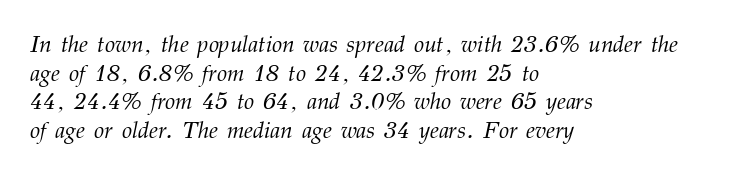
The image shows 23 px text type, italic (leaning right); set left-aligned, line spacing 1.24x, normal letter spacing, not underlined.
